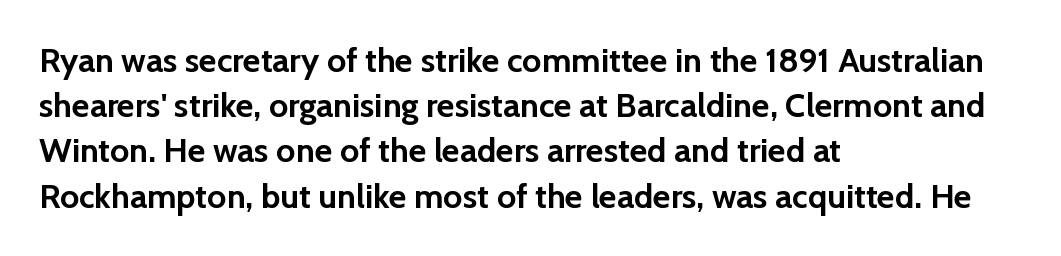
{"serif": "no", "italic": "no", "bold": "yes", "weight": "semibold", "width": "normal", "stroke_contrast": "low", "x_height": "medium", "monospaced": "no", "underline": "no", "align": "left", "line_spacing": "normal", "line_spacing_ratio": 1.33, "letter_spacing": "normal", "letter_spacing_em": 0.0, "glyph_px": 34}
